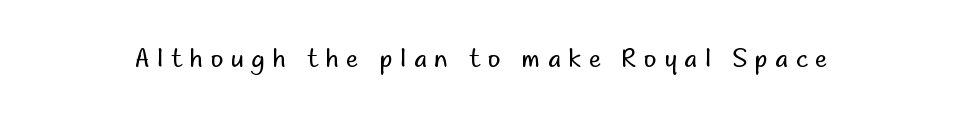
Q: Is the text bold? A: No.
Q: Is the text italic (slanted)? A: No, it is upright.
Q: Is the text underlined? A: No.
Q: Is the spacing between letters normal or unusually wide? A: Unusually wide.
